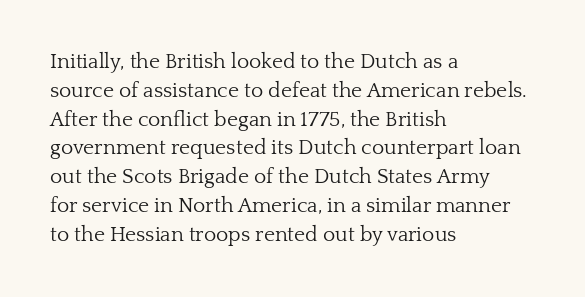
{"italic": "no", "bold": "no", "underline": "no", "align": "left", "line_spacing": "normal", "line_spacing_ratio": 1.37, "letter_spacing": "normal", "letter_spacing_em": 0.0, "glyph_px": 21}
